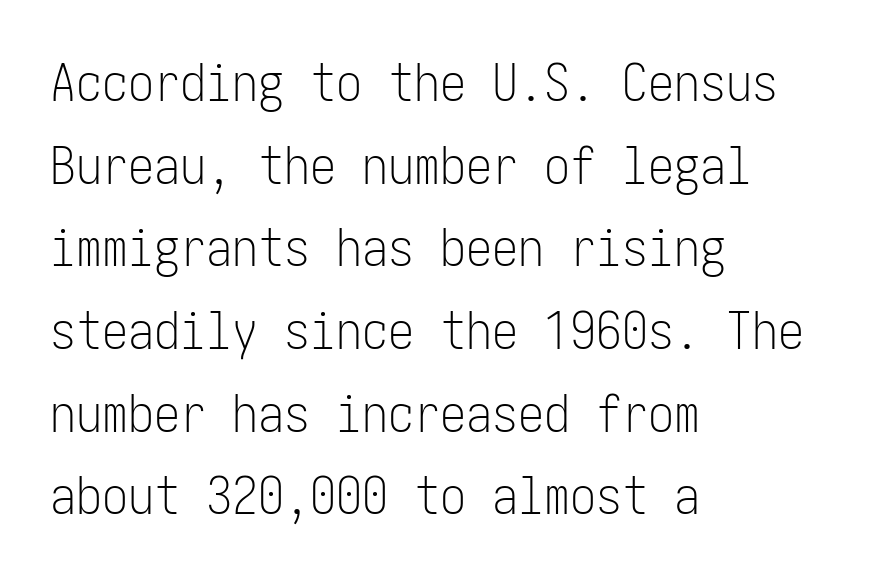
Q: Is the text bold? A: No.
Q: Is the text italic (slanted)? A: No, it is upright.
Q: Is the typeface a serif or a sans-serif typeface? A: Sans-serif.
Q: Is the text underlined? A: No.
Q: How is the paragraph aligned? A: Left-aligned.
Q: Is the spacing between letters normal or unusually wide? A: Normal.
Q: Is the spacing between lines tight, normal or loose? A: Normal.
Q: Width (condensed, normal, or wide)? A: Condensed.
Q: Stroke contrast? A: Low.
Q: x-height? A: Medium.
